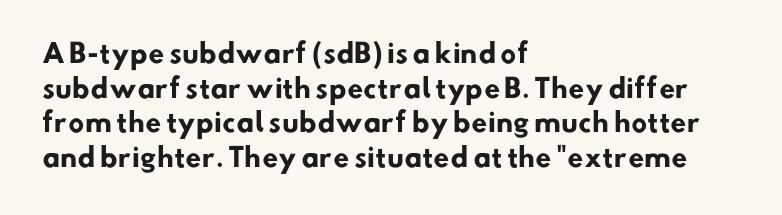
Q: Is the text bold? A: Yes.
Q: Is the text underlined? A: No.
Q: How is the paragraph aligned? A: Left-aligned.
Q: Is the spacing between letters normal or unusually wide? A: Normal.
Q: Is the spacing between lines tight, normal or loose? A: Normal.
